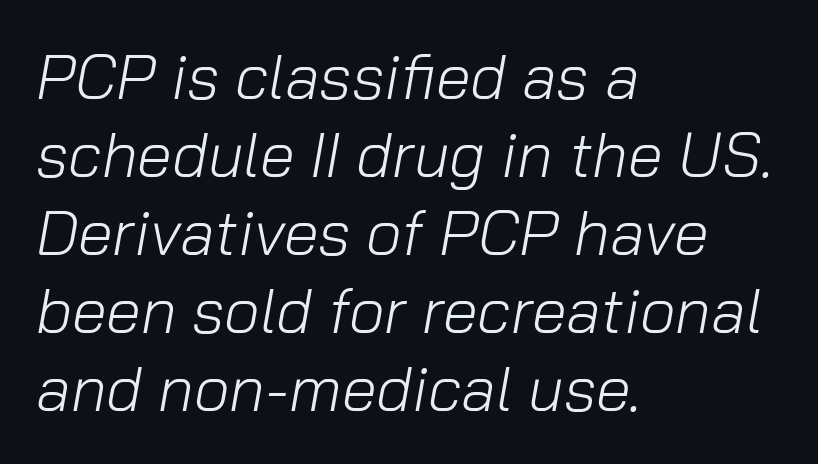
{"italic": "yes", "lean": "right", "slant_degrees": 10, "bold": "no", "weight": "light", "width": "normal", "stroke_contrast": "low", "x_height": "medium", "monospaced": "no", "underline": "no", "align": "left", "line_spacing_ratio": 1.24, "letter_spacing": "normal", "letter_spacing_em": 0.0, "glyph_px": 63}
